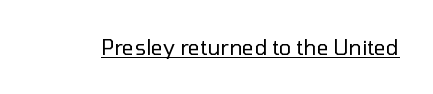
The image shows 21 px text type, upright; set normal letter spacing, underlined.
